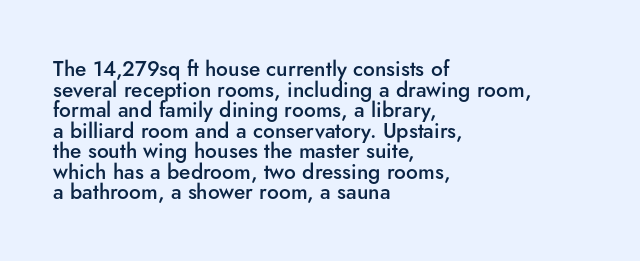
The type sits square on the baseline with zero lean. Does the weight exceed regular? Yes, but only to semibold. Short and long lines alike share a common starting point at left. Default kerning and tracking; the words read as compact shapes. Leading: reduced.
